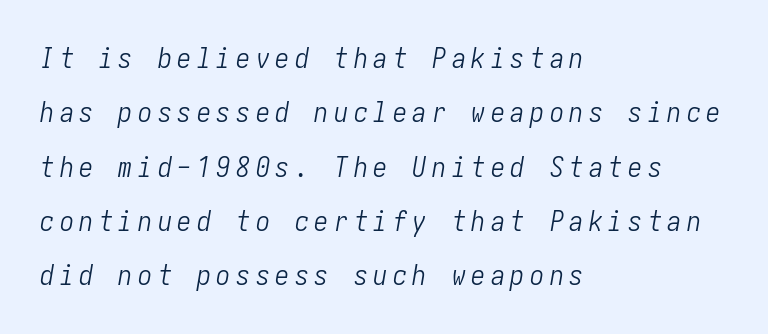
Heaviness? Minimal to ordinary, like unemphasized prose. These lines are set flush left with a ragged right edge. This sample uses an oblique cut, with every glyph tilted off the vertical. The line texture is sparse and dotted thanks to wide tracking. You could fit nearly another row in the gap between these rows.
